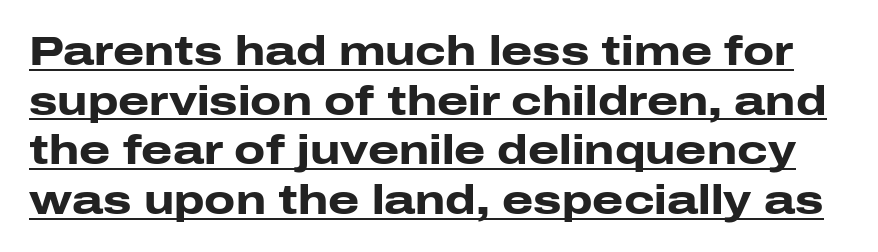
Q: Is the text bold? A: Yes.
Q: Is the text italic (slanted)? A: No, it is upright.
Q: Is the typeface a serif or a sans-serif typeface? A: Sans-serif.
Q: Is the text underlined? A: Yes.
Q: Is the spacing between letters normal or unusually wide? A: Normal.
Q: Width (condensed, normal, or wide)? A: Wide.
Q: Stroke contrast? A: Low.
Q: x-height? A: Medium.
Q: Monospaced? A: No.
